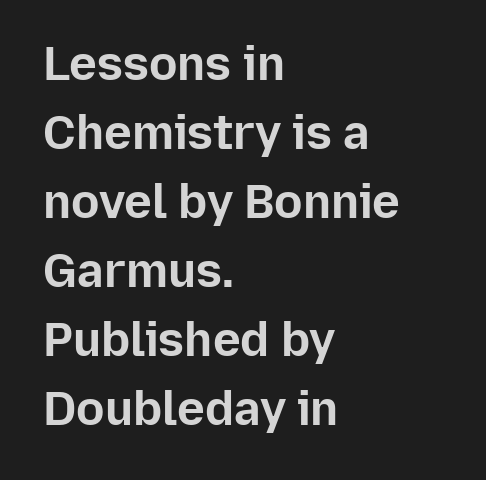
The image shows 47 px bold sans-serif type, upright; set left-aligned, normal line spacing (1.47x), normal letter spacing, not underlined; low stroke contrast and a medium x-height.
